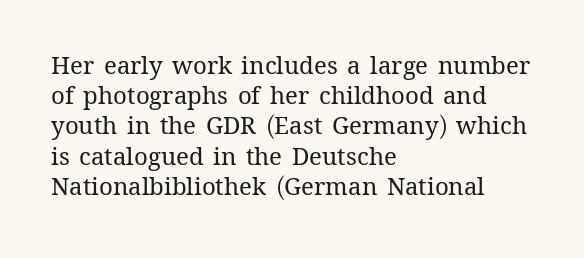
The image shows 24 px text type, upright; set left-aligned, normal line spacing (1.26x), normal letter spacing, not underlined.
